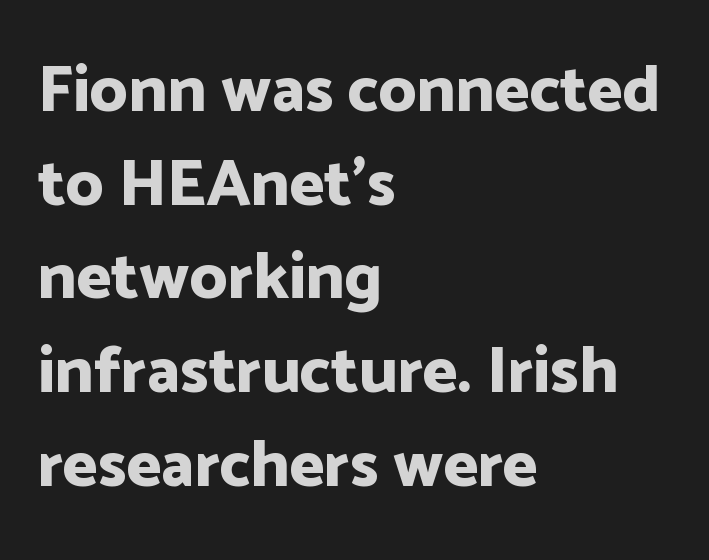
The image shows 66 px bold sans-serif type, upright; set left-aligned, normal line spacing (1.42x), normal letter spacing, not underlined; low stroke contrast and a medium x-height.
